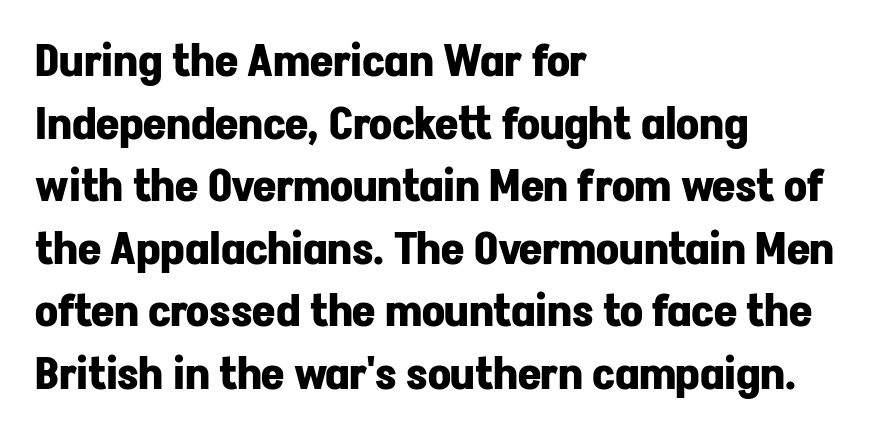
{"serif": "no", "italic": "no", "bold": "yes", "weight": "bold", "width": "normal", "stroke_contrast": "low", "x_height": "medium", "monospaced": "no", "underline": "no", "align": "left", "line_spacing": "normal", "line_spacing_ratio": 1.39, "letter_spacing": "normal", "letter_spacing_em": 0.0, "glyph_px": 45}
